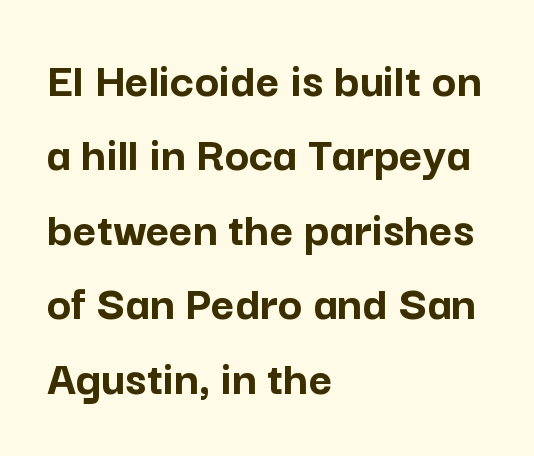
Q: Is the text bold? A: Yes.
Q: Is the text italic (slanted)? A: No, it is upright.
Q: Is the typeface a serif or a sans-serif typeface? A: Sans-serif.
Q: Is the text underlined? A: No.
Q: How is the paragraph aligned? A: Left-aligned.
Q: Is the spacing between letters normal or unusually wide? A: Normal.
Q: Is the spacing between lines tight, normal or loose? A: Normal.
Q: Width (condensed, normal, or wide)? A: Normal.
Q: Stroke contrast? A: Low.
Q: x-height? A: Medium.
Q: Monospaced? A: No.
